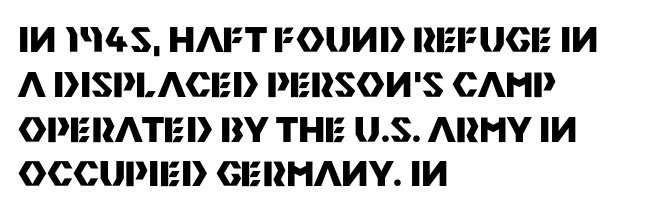
{"serif": "no", "italic": "no", "bold": "yes", "weight": "heavy", "width": "normal", "stroke_contrast": "medium", "x_height": "large", "monospaced": "no", "underline": "no", "align": "left", "line_spacing": "normal", "line_spacing_ratio": 1.28, "letter_spacing": "normal", "letter_spacing_em": 0.0, "glyph_px": 35}
